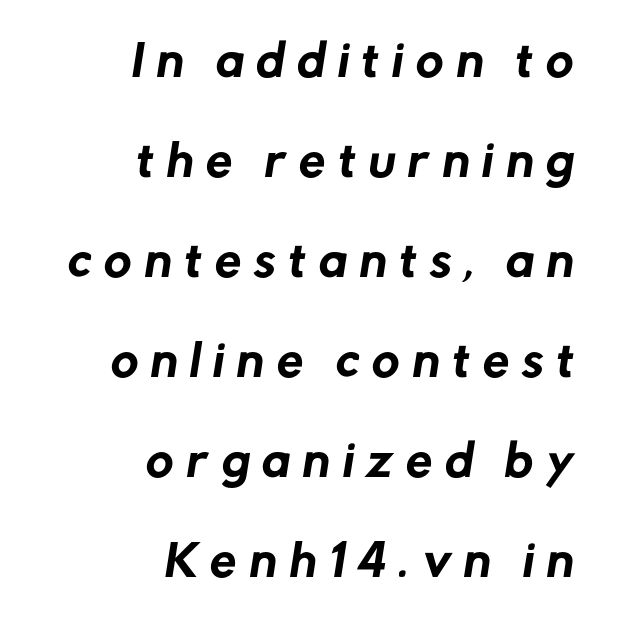
The image shows 42 px sans-serif type; set right-aligned, loose line spacing (2.38x), unusually wide letter spacing (+0.31 em), not underlined; low stroke contrast and a medium x-height.
